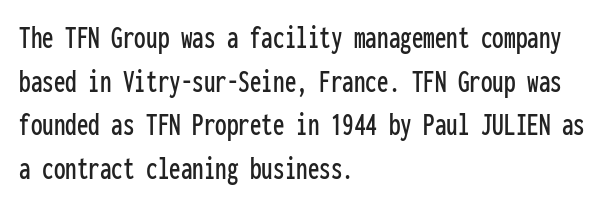
{"serif": "no", "italic": "no", "width": "condensed", "stroke_contrast": "low", "x_height": "medium", "monospaced": "yes", "underline": "no", "align": "left", "line_spacing": "normal", "line_spacing_ratio": 1.32, "letter_spacing": "normal", "letter_spacing_em": 0.0, "glyph_px": 33}
